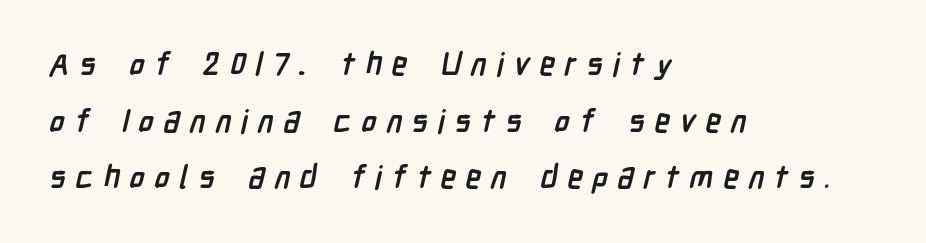
Tracking value appears strongly positive — letters spread wide. One-word summary of the alignment: left. The letters advance in unequal steps, a hallmark of proportional type. Font category for this specimen: sans-serif. Every letter is thick-stroked: bold, no question.
